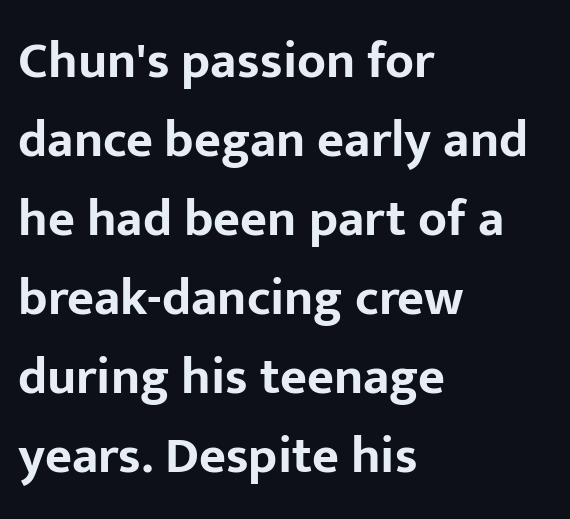
The image shows 52 px bold sans-serif type, upright; set left-aligned, normal line spacing (1.52x), normal letter spacing, not underlined; low stroke contrast and a medium x-height.
